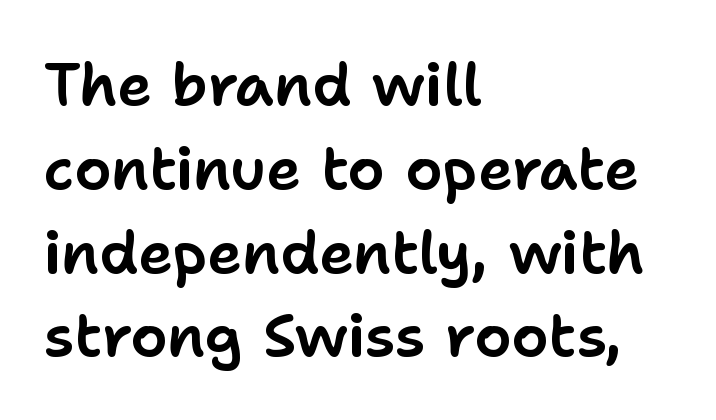
The image shows 59 px sans-serif type, upright; set left-aligned, normal line spacing (1.42x), normal letter spacing, not underlined; low stroke contrast and a medium x-height.
